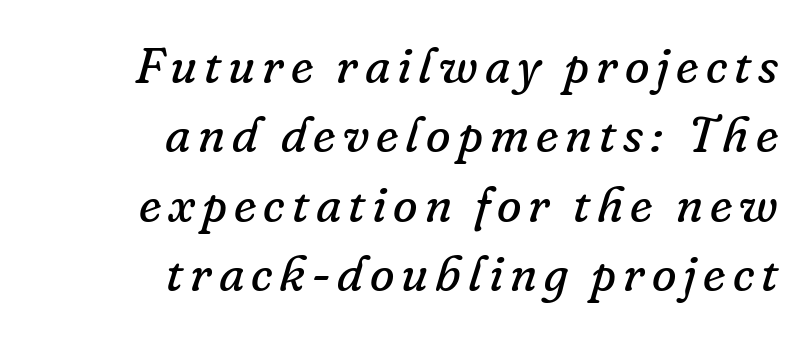
Unlike a clean sans, this face finishes its strokes with serifs. Descenders are the only things crossing below the line. Where is the straight margin? On the right. Varying glyph widths throughout — classic text-font behaviour.
